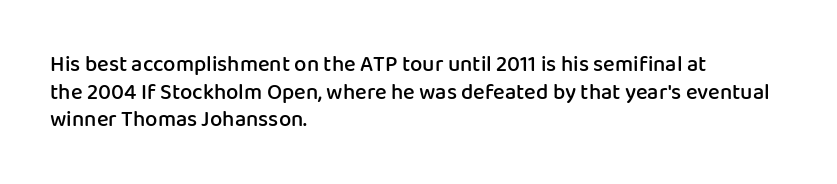
The image shows 22 px text type, upright; set left-aligned, normal line spacing (1.26x), normal letter spacing, not underlined.
